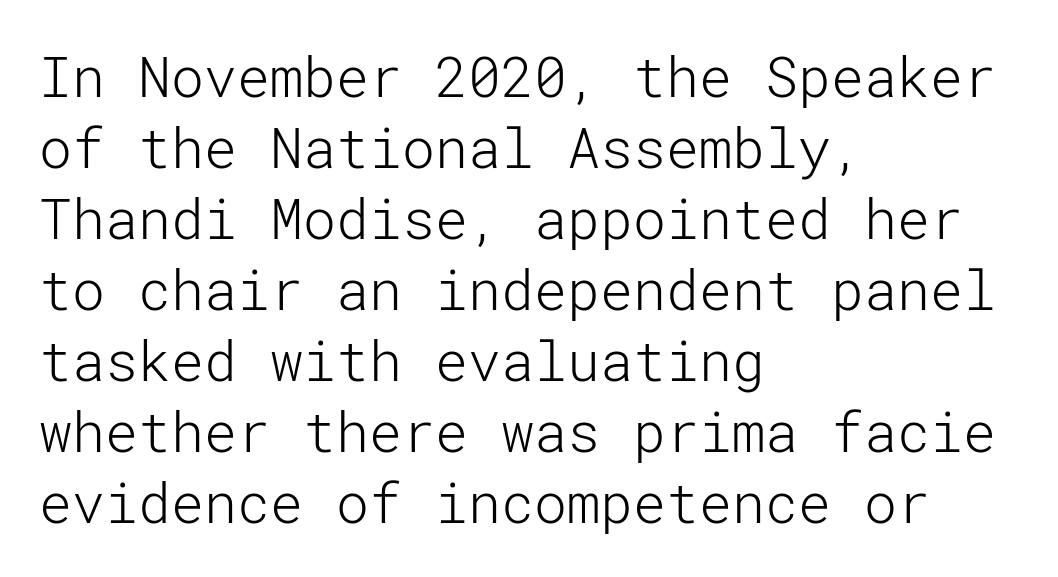
{"serif": "no", "italic": "no", "bold": "no", "weight": "light", "width": "normal", "stroke_contrast": "low", "x_height": "medium", "underline": "no", "align": "left", "line_spacing": "normal", "line_spacing_ratio": 1.29, "letter_spacing": "normal", "letter_spacing_em": 0.0, "glyph_px": 55}
